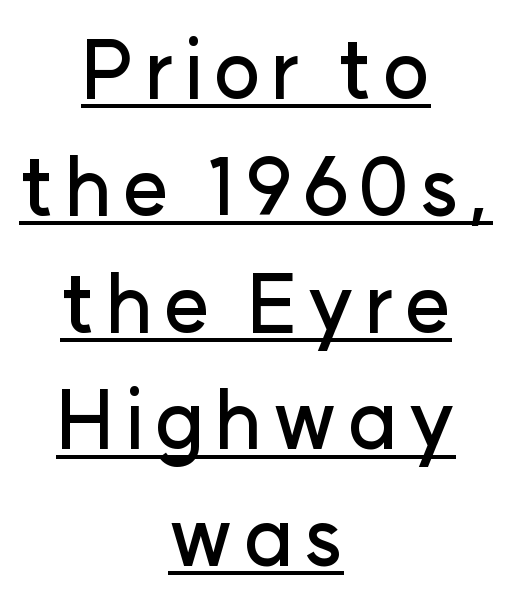
The image shows 80 px sans-serif type, upright; set centered, normal line spacing (1.46x), underlined; low stroke contrast and a medium x-height.
